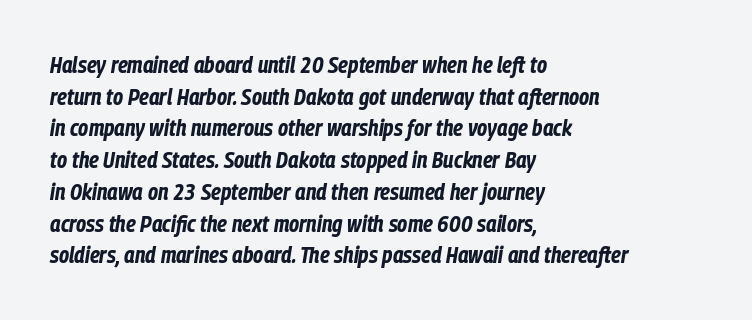
Q: Is the text bold? A: Yes.
Q: Is the text italic (slanted)? A: Yes, it leans right by about 9 degrees.
Q: Is the text underlined? A: No.
Q: How is the paragraph aligned? A: Left-aligned.
Q: Is the spacing between letters normal or unusually wide? A: Normal.
Q: Is the spacing between lines tight, normal or loose? A: Normal.
